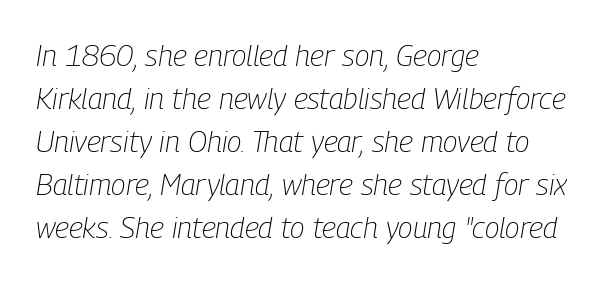
{"italic": "yes", "lean": "right", "slant_degrees": 9, "bold": "no", "weight": "light", "width": "condensed", "stroke_contrast": "low", "x_height": "medium", "monospaced": "no", "underline": "no", "align": "left", "line_spacing": "normal", "line_spacing_ratio": 1.43, "letter_spacing": "normal", "letter_spacing_em": 0.0, "glyph_px": 30}
